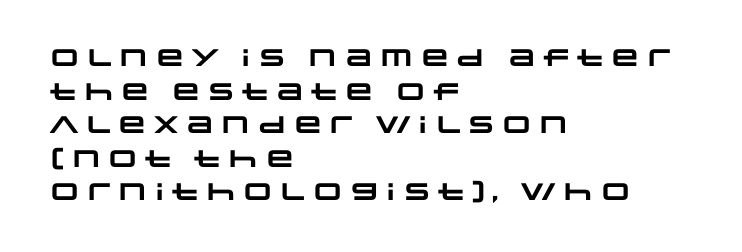
{"bold": "yes", "underline": "no", "align": "left", "line_spacing": "normal", "line_spacing_ratio": 1.4, "letter_spacing": "normal", "letter_spacing_em": 0.0, "glyph_px": 24}
